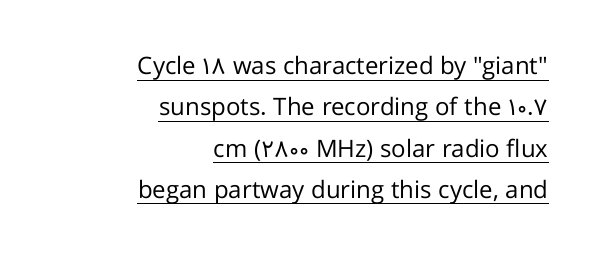
Underlining? Definitely there. The font's upright variant was chosen for this text. Students, note that the glyphs here touch the page at normal intervals. Where is the straight margin? On the right. Caption: face not bold, strokes unweighted.
